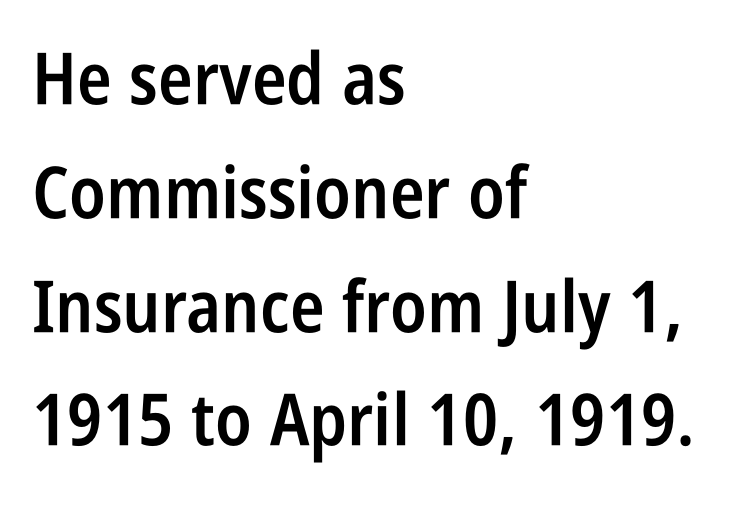
{"serif": "no", "italic": "no", "bold": "semi", "weight": "semibold", "width": "condensed", "stroke_contrast": "low", "x_height": "large", "monospaced": "no", "underline": "no", "align": "left", "line_spacing": "normal", "line_spacing_ratio": 1.58, "letter_spacing": "normal", "letter_spacing_em": 0.0, "glyph_px": 72}
